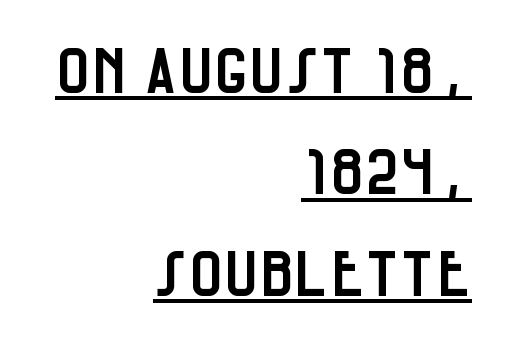
{"serif": "no", "italic": "no", "width": "condensed", "stroke_contrast": "low", "x_height": "large", "monospaced": "no", "underline": "yes", "align": "right", "line_spacing": "normal", "line_spacing_ratio": 1.61, "letter_spacing": "normal", "letter_spacing_em": 0.0, "glyph_px": 63}
